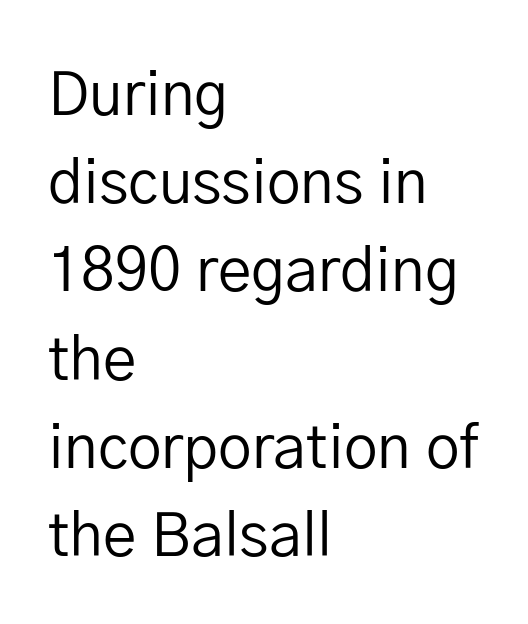
Font category for this specimen: sans-serif. Descenders are the only things crossing below the line. No extra tracking has been applied to these lines. Leading: standard.
